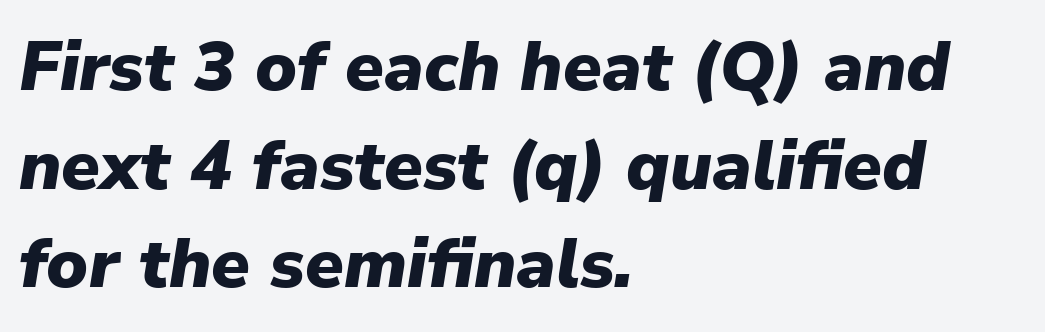
A student would call this left alignment; a typographer would say flush left, rag right. Here the glyphs are tracked normally, forming tight word shapes. Descenders are the only things crossing below the line. Quick note: interline space is typical.
